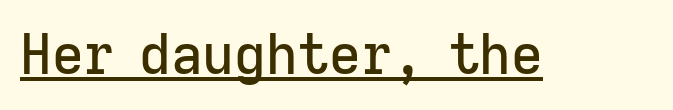
The image shows 55 px sans-serif type, upright; set normal letter spacing, underlined; low stroke contrast and a medium x-height.
